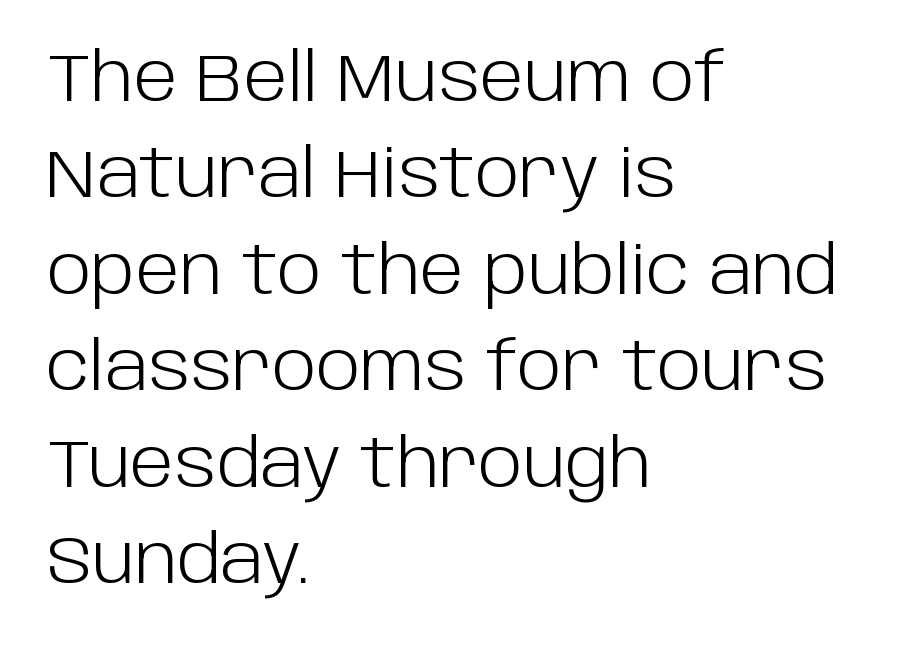
{"serif": "no", "italic": "no", "bold": "no", "weight": "light", "width": "normal", "stroke_contrast": "low", "x_height": "large", "monospaced": "no", "underline": "no", "align": "left", "line_spacing": "normal", "line_spacing_ratio": 1.44, "letter_spacing": "normal", "letter_spacing_em": 0.0, "glyph_px": 67}
